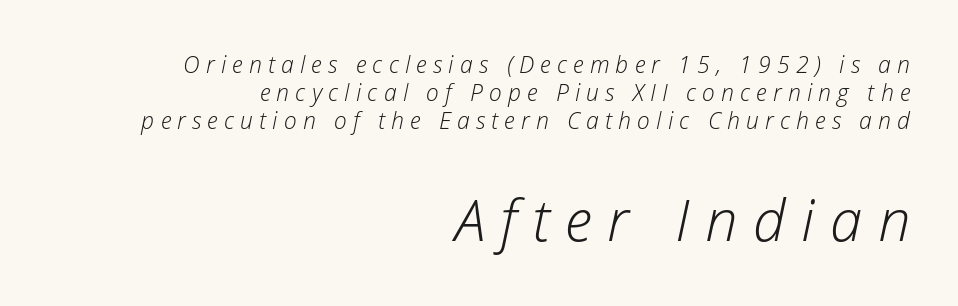
Q: Is the text bold? A: No.
Q: Is the text italic (slanted)? A: Yes, it leans right by about 12 degrees.
Q: Is the text underlined? A: No.
Q: How is the paragraph aligned? A: Right-aligned.
Q: Is the spacing between letters normal or unusually wide? A: Unusually wide.
Q: Which block of text is set in a larger size, the first (top) or the second (bottom)? A: The second (bottom) one.
Q: Width (condensed, normal, or wide)? A: Normal.
Q: Stroke contrast? A: Low.
Q: x-height? A: Medium.
Q: Monospaced? A: No.
